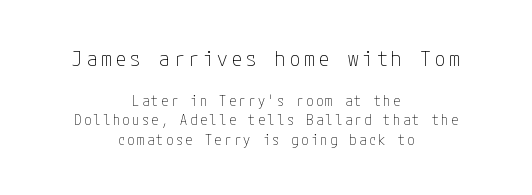
The image shows 21 px text type, upright; set centered, normal line spacing (1.42x), not underlined; the first (top) block is 1.5x larger.
